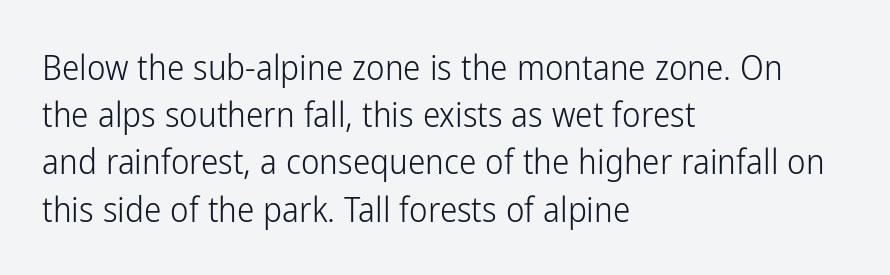
Spacing verdict: proportional, widths tailored to each character. Is there any slant? The stems are plumb. The line-height multiplier appears to be the usual default. Clear beneath every line of the passage. Observe the ordinary spacing: letters are neighbours, not strangers. Unlike a traditional serif, this face leaves its strokes unadorned.
